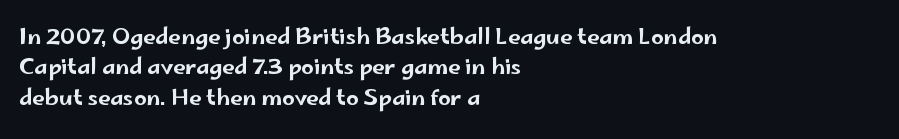
Descenders are the only things crossing below the line. The paragraph has a hard left edge and a soft right edge. Nothing unusual about the tracking: characters are spaced as the font intends. Vertically, the passage feels balanced, rows spaced as you'd expect. If you drew a line through each stem, it would be perfectly vertical.
